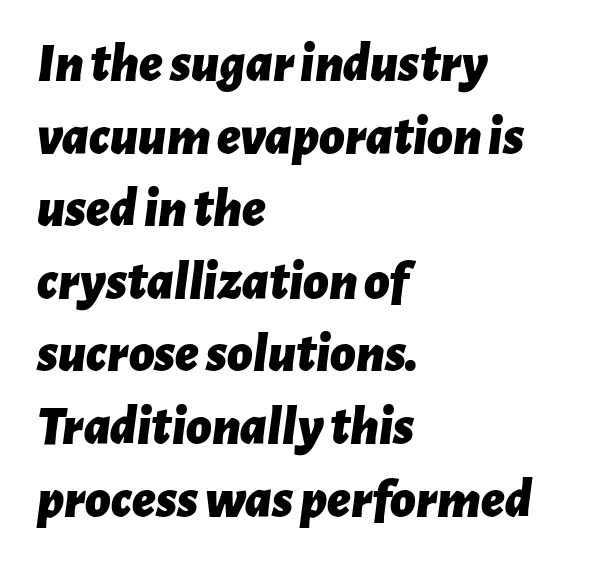
{"italic": "yes", "lean": "right", "slant_degrees": 7, "bold": "yes", "weight": "bold", "width": "normal", "stroke_contrast": "low", "x_height": "medium", "monospaced": "no", "underline": "no", "align": "left", "line_spacing": "normal", "line_spacing_ratio": 1.32, "letter_spacing": "normal", "letter_spacing_em": 0.0, "glyph_px": 55}
